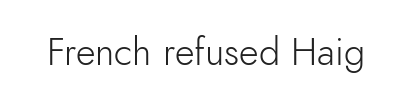
Each letter keeps its own natural width here, so spacing adapts to shape. Typographically, this falls in the sans-serif category. What stands out about the letter spacing? Nothing — it is the standard amount. Check the space under the baseline: it is left empty.
